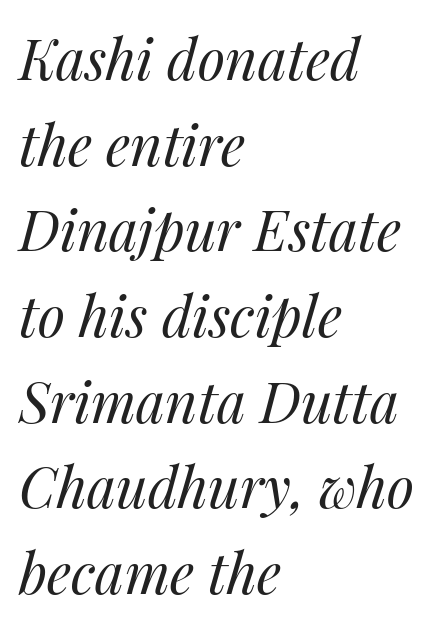
Q: Is the text bold? A: No.
Q: Is the text italic (slanted)? A: Yes, it leans right by about 14 degrees.
Q: Is the text underlined? A: No.
Q: How is the paragraph aligned? A: Left-aligned.
Q: Is the spacing between letters normal or unusually wide? A: Normal.
Q: Is the spacing between lines tight, normal or loose? A: Normal.
Q: Width (condensed, normal, or wide)? A: Normal.
Q: Stroke contrast? A: Medium.
Q: x-height? A: Medium.
Q: Monospaced? A: No.
